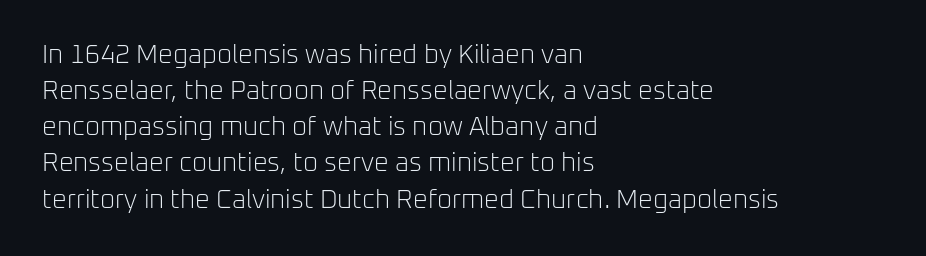
The image shows 26 px text type, upright; set left-aligned, normal line spacing (1.39x), normal letter spacing, not underlined.
